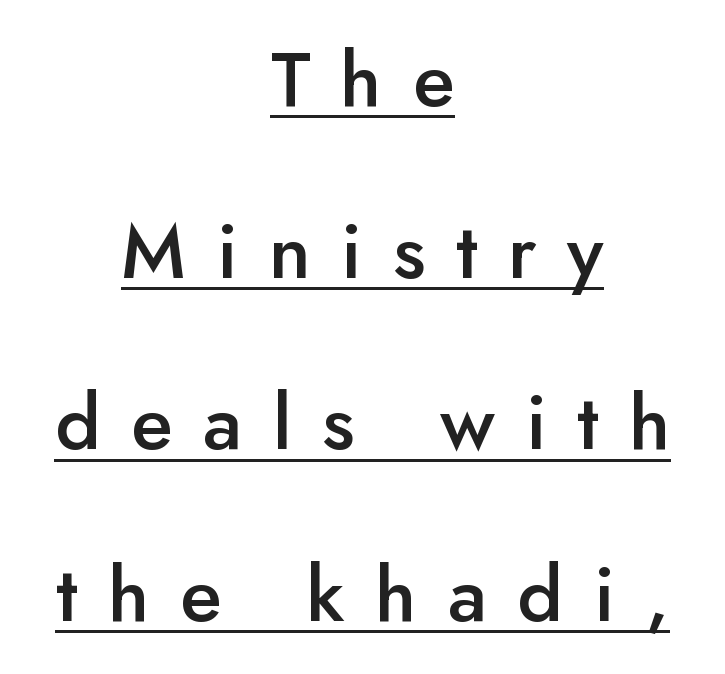
{"serif": "no", "italic": "no", "bold": "semi", "weight": "semibold", "width": "normal", "stroke_contrast": "low", "x_height": "small", "monospaced": "no", "underline": "yes", "align": "center", "line_spacing": "loose", "line_spacing_ratio": 2.23, "letter_spacing": "wide", "letter_spacing_em": 0.4, "glyph_px": 77}
